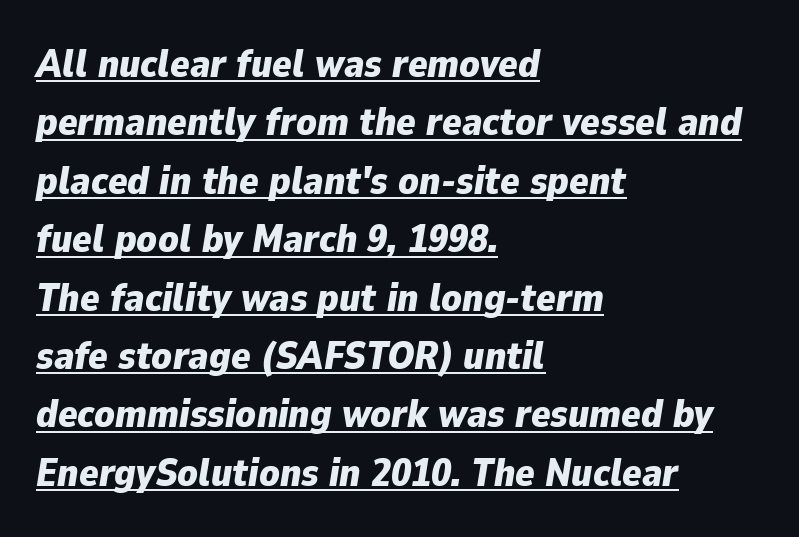
{"italic": "yes", "lean": "right", "slant_degrees": 9, "bold": "yes", "weight": "bold", "width": "normal", "stroke_contrast": "low", "x_height": "medium", "monospaced": "no", "underline": "yes", "align": "left", "line_spacing": "normal", "line_spacing_ratio": 1.46, "letter_spacing": "normal", "letter_spacing_em": 0.0, "glyph_px": 40}
